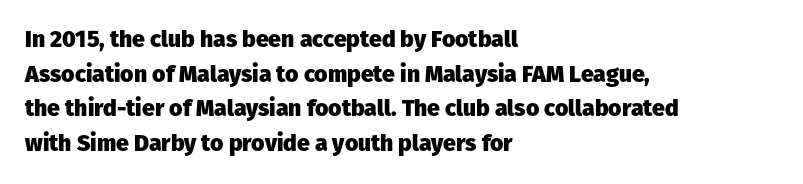
The image shows 23 px bold type, upright; set left-aligned, normal line spacing (1.51x), normal letter spacing, not underlined.
